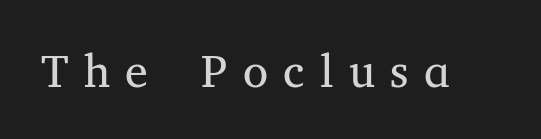
{"serif": "yes", "italic": "no", "bold": "no", "weight": "regular", "width": "normal", "stroke_contrast": "medium", "x_height": "medium", "monospaced": "no", "underline": "no", "letter_spacing": "wide", "letter_spacing_em": 0.33, "glyph_px": 46}
